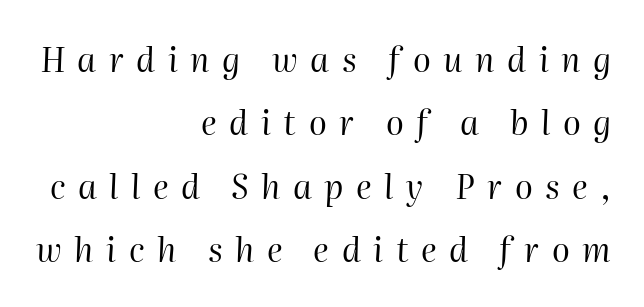
The image shows 33 px regular-weight type, italic (leaning right); set right-aligned, loose line spacing (1.92x), unusually wide letter spacing (+0.38 em), not underlined; high stroke contrast and a medium x-height.
